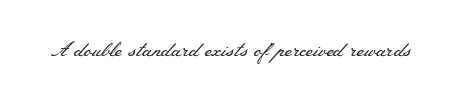
The image shows 20 px text type; set normal letter spacing, not underlined.
